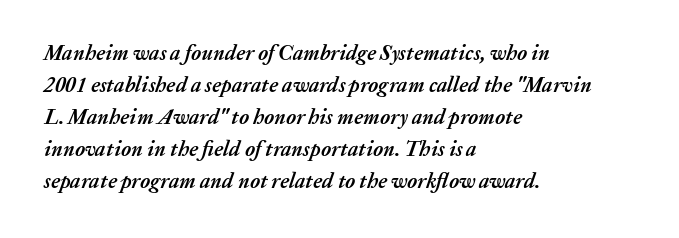
Spacing between characters is what you'd get straight out of the box. The baseline area is clear. Thick stems and heavy bowls — unmistakably bold. The vertical gap from one line to the next is medium. A classic flush-left, rag-right setting is used for this passage. Rendered with sloped, italic letterforms.
